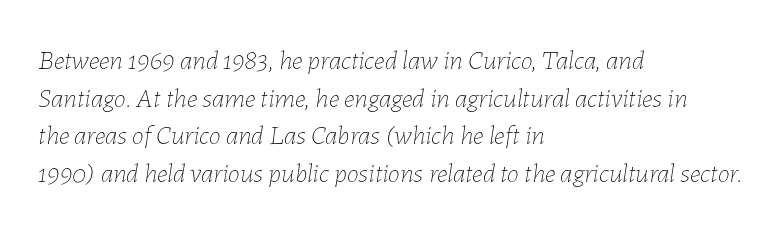
{"italic": "yes", "lean": "right", "slant_degrees": 7, "bold": "no", "underline": "no", "align": "left", "line_spacing": "normal", "line_spacing_ratio": 1.39, "letter_spacing": "normal", "letter_spacing_em": 0.0, "glyph_px": 27}
